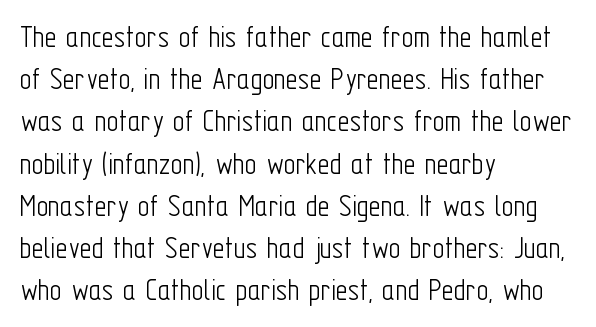
{"serif": "no", "italic": "no", "bold": "no", "weight": "light", "width": "condensed", "stroke_contrast": "low", "x_height": "medium", "monospaced": "no", "underline": "no", "align": "left", "line_spacing": "normal", "line_spacing_ratio": 1.28, "letter_spacing": "normal", "letter_spacing_em": 0.0, "glyph_px": 33}
